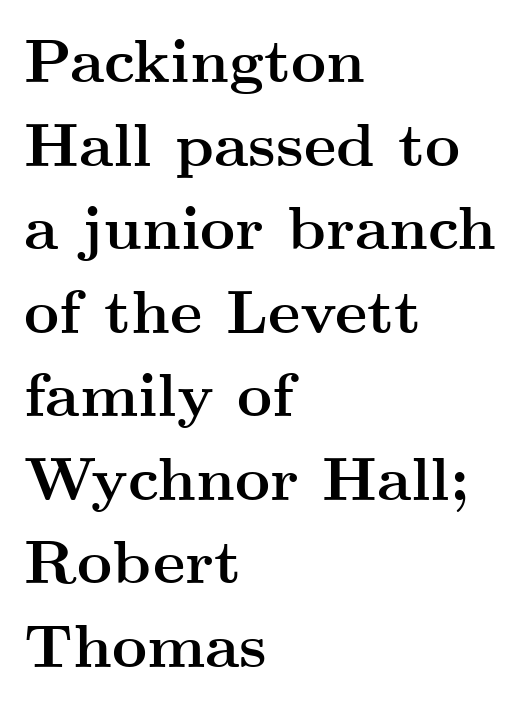
Q: Is the text bold? A: Yes.
Q: Is the text italic (slanted)? A: No, it is upright.
Q: Is the typeface a serif or a sans-serif typeface? A: Serif.
Q: Is the text underlined? A: No.
Q: How is the paragraph aligned? A: Left-aligned.
Q: Is the spacing between letters normal or unusually wide? A: Normal.
Q: Is the spacing between lines tight, normal or loose? A: Normal.
Q: Width (condensed, normal, or wide)? A: Wide.
Q: Stroke contrast? A: Medium.
Q: x-height? A: Small.
Q: Monospaced? A: No.
